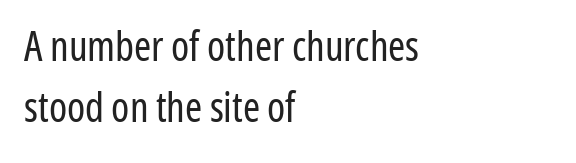
The image shows 41 px regular-weight, condensed sans-serif type, upright; set left-aligned, normal line spacing (1.48x), normal letter spacing, not underlined; low stroke contrast and a medium x-height.
